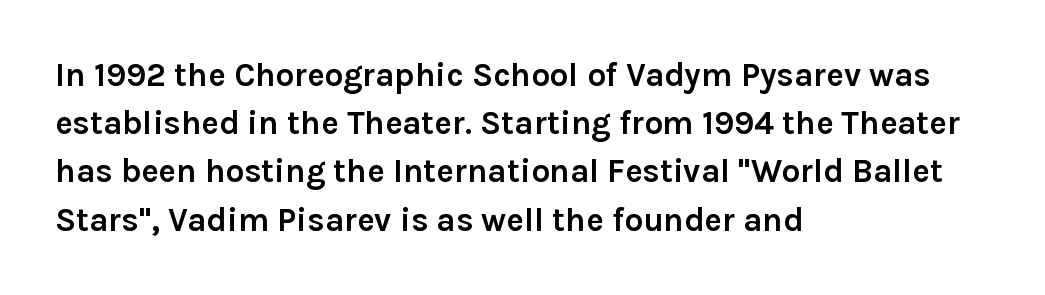
{"serif": "no", "italic": "no", "bold": "yes", "weight": "semibold", "width": "normal", "stroke_contrast": "low", "x_height": "medium", "monospaced": "no", "underline": "no", "align": "left", "line_spacing": "normal", "line_spacing_ratio": 1.46, "letter_spacing": "normal", "letter_spacing_em": 0.0, "glyph_px": 33}
